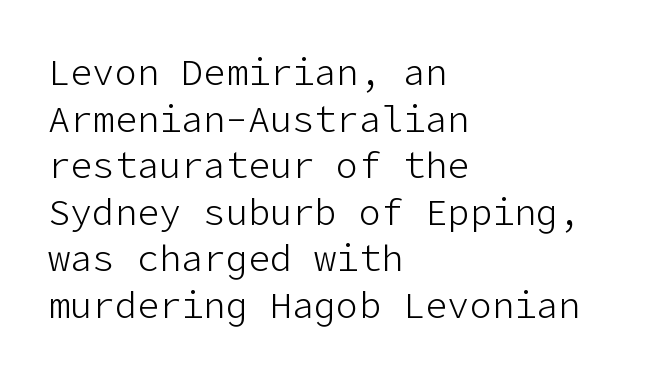
Q: Is the text bold? A: No.
Q: Is the text italic (slanted)? A: No, it is upright.
Q: Is the typeface a serif or a sans-serif typeface? A: Sans-serif.
Q: Is the text underlined? A: No.
Q: How is the paragraph aligned? A: Left-aligned.
Q: Is the spacing between letters normal or unusually wide? A: Normal.
Q: Is the spacing between lines tight, normal or loose? A: Normal.
Q: Width (condensed, normal, or wide)? A: Normal.
Q: Stroke contrast? A: Low.
Q: x-height? A: Medium.
